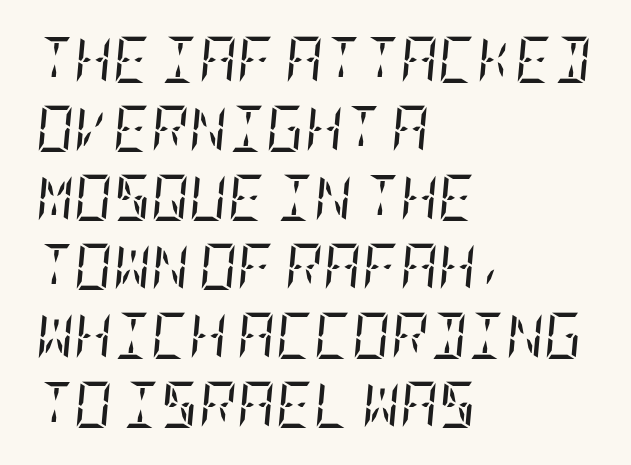
Q: Is the text bold? A: No.
Q: Is the text italic (slanted)? A: Yes, it leans right by about 5 degrees.
Q: Is the typeface a serif or a sans-serif typeface? A: Serif.
Q: Is the text underlined? A: No.
Q: How is the paragraph aligned? A: Left-aligned.
Q: Is the spacing between letters normal or unusually wide? A: Normal.
Q: Is the spacing between lines tight, normal or loose? A: Normal.
Q: Width (condensed, normal, or wide)? A: Condensed.
Q: Stroke contrast? A: Low.
Q: x-height? A: Large.
